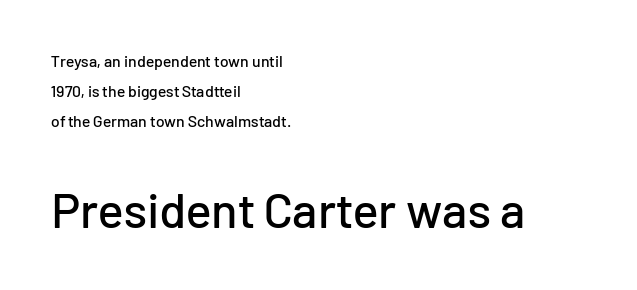
Q: Is the text italic (slanted)? A: No, it is upright.
Q: Is the typeface a serif or a sans-serif typeface? A: Sans-serif.
Q: Is the text underlined? A: No.
Q: How is the paragraph aligned? A: Left-aligned.
Q: Is the spacing between letters normal or unusually wide? A: Normal.
Q: Which block of text is set in a larger size, the first (top) or the second (bottom)? A: The second (bottom) one.
Q: Width (condensed, normal, or wide)? A: Normal.
Q: Stroke contrast? A: Low.
Q: x-height? A: Medium.
Q: Monospaced? A: No.
